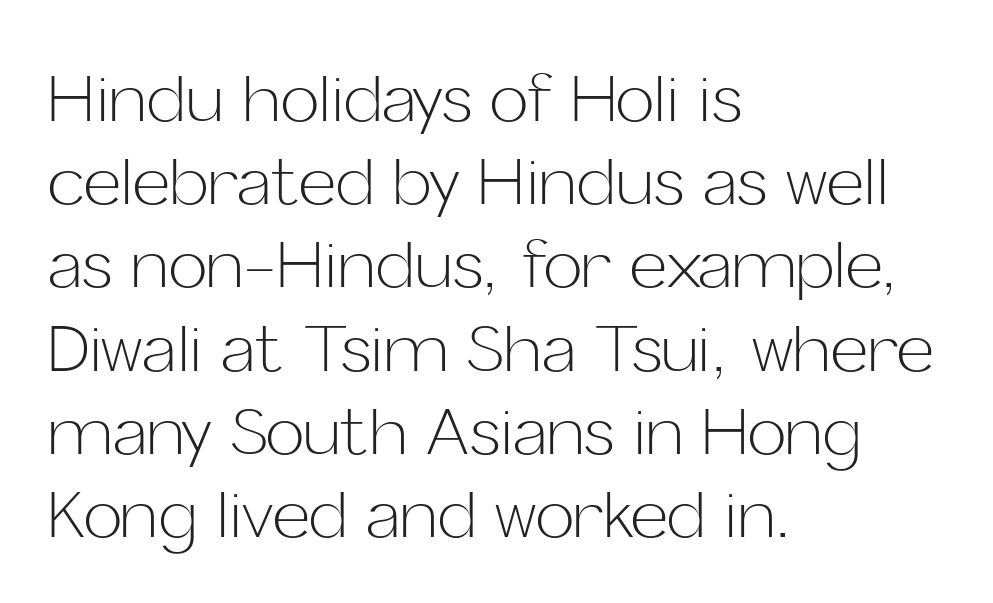
Q: Is the text bold? A: No.
Q: Is the text italic (slanted)? A: No, it is upright.
Q: Is the typeface a serif or a sans-serif typeface? A: Sans-serif.
Q: Is the text underlined? A: No.
Q: How is the paragraph aligned? A: Left-aligned.
Q: Is the spacing between letters normal or unusually wide? A: Normal.
Q: Is the spacing between lines tight, normal or loose? A: Normal.
Q: Width (condensed, normal, or wide)? A: Normal.
Q: Stroke contrast? A: Low.
Q: x-height? A: Medium.
Q: Monospaced? A: No.
